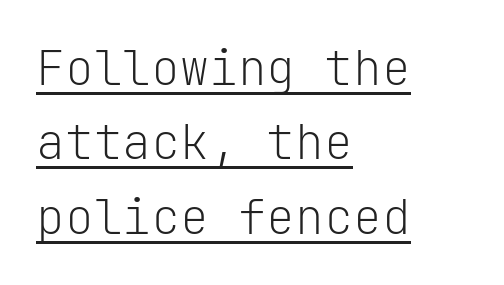
The image shows 48 px light sans-serif type, upright, monospaced; set left-aligned, normal line spacing (1.55x), normal letter spacing, underlined; low stroke contrast and a medium x-height.
